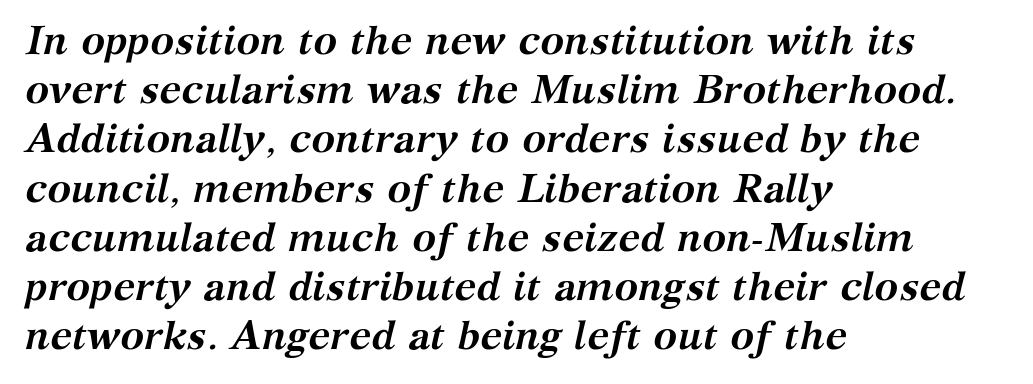
{"serif": "yes", "italic": "yes", "lean": "right", "slant_degrees": 12, "bold": "yes", "weight": "semibold", "width": "normal", "stroke_contrast": "medium", "x_height": "medium", "monospaced": "no", "underline": "no", "align": "left", "line_spacing_ratio": 1.23, "letter_spacing": "normal", "letter_spacing_em": 0.0, "glyph_px": 40}
